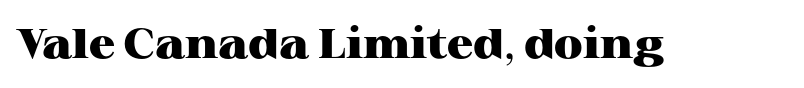
The image shows 41 px heavy, wide serif type, upright; set normal letter spacing, not underlined; high stroke contrast and a medium x-height.
